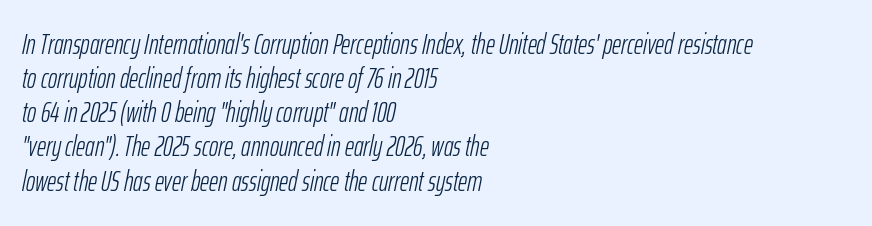
The space directly below the letters is spotless. The typesetter chose a ragged-right arrangement here. Do the characters align in a grid? No, the font is proportional. Look at the tracking — it's just the regular setting, nothing added.
